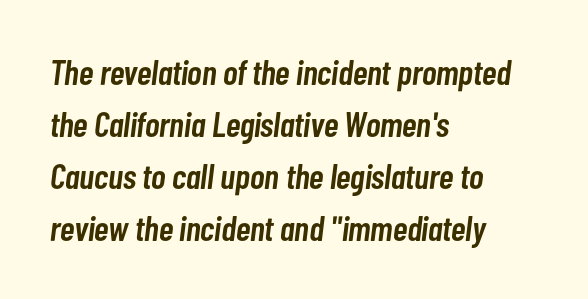
{"italic": "yes", "lean": "right", "slant_degrees": 7, "bold": "semi", "weight": "semibold", "width": "condensed", "stroke_contrast": "low", "x_height": "medium", "monospaced": "no", "underline": "no", "align": "left", "line_spacing": "normal", "line_spacing_ratio": 1.49, "letter_spacing": "normal", "letter_spacing_em": 0.0, "glyph_px": 35}
